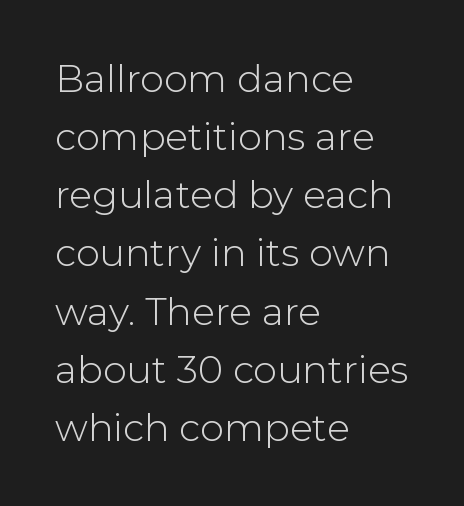
Q: Is the text bold? A: No.
Q: Is the text italic (slanted)? A: No, it is upright.
Q: Is the typeface a serif or a sans-serif typeface? A: Sans-serif.
Q: Is the text underlined? A: No.
Q: How is the paragraph aligned? A: Left-aligned.
Q: Is the spacing between letters normal or unusually wide? A: Normal.
Q: Is the spacing between lines tight, normal or loose? A: Normal.
Q: Width (condensed, normal, or wide)? A: Normal.
Q: Stroke contrast? A: Low.
Q: x-height? A: Medium.
Q: Monospaced? A: No.
